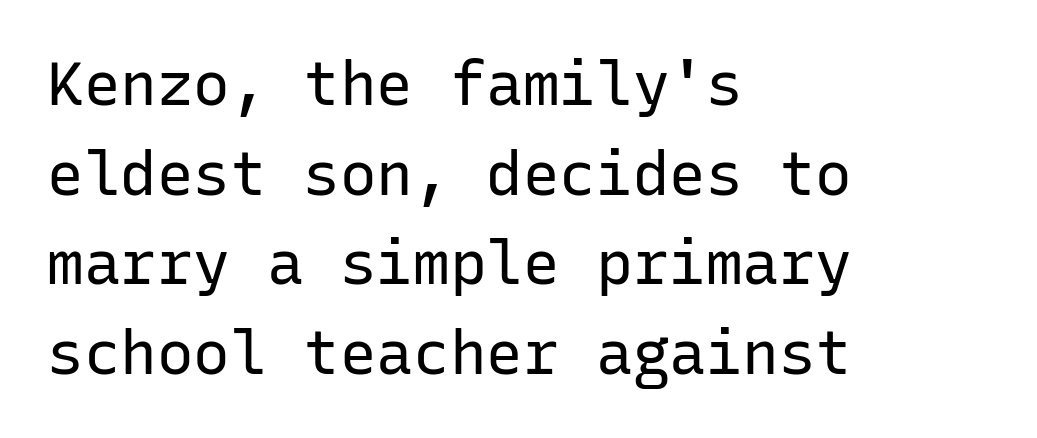
Looks like terminal output: every glyph gets an equal slot. Compared with a typical body face, this is equally light or lighter still. This sample uses an upright cut, with every glyph sitting square on the baseline. Notice how the passage keeps a crisp vertical edge on the left only.
